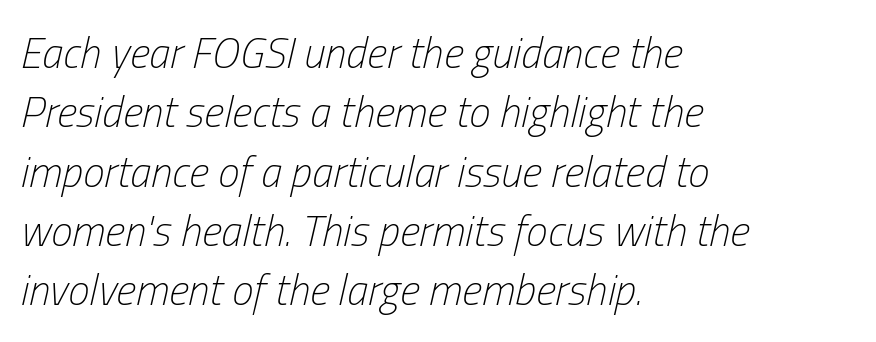
Q: Is the text bold? A: No.
Q: Is the text italic (slanted)? A: Yes, it leans right by about 13 degrees.
Q: Is the text underlined? A: No.
Q: How is the paragraph aligned? A: Left-aligned.
Q: Is the spacing between letters normal or unusually wide? A: Normal.
Q: Is the spacing between lines tight, normal or loose? A: Normal.
Q: Width (condensed, normal, or wide)? A: Condensed.
Q: Stroke contrast? A: Low.
Q: x-height? A: Medium.
Q: Monospaced? A: No.
